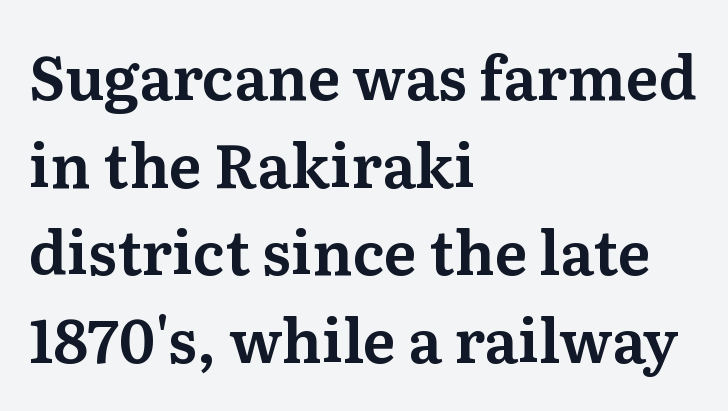
{"serif": "yes", "italic": "no", "width": "normal", "stroke_contrast": "medium", "x_height": "medium", "monospaced": "no", "underline": "no", "align": "left", "line_spacing": "normal", "line_spacing_ratio": 1.46, "letter_spacing": "normal", "letter_spacing_em": 0.0, "glyph_px": 60}
